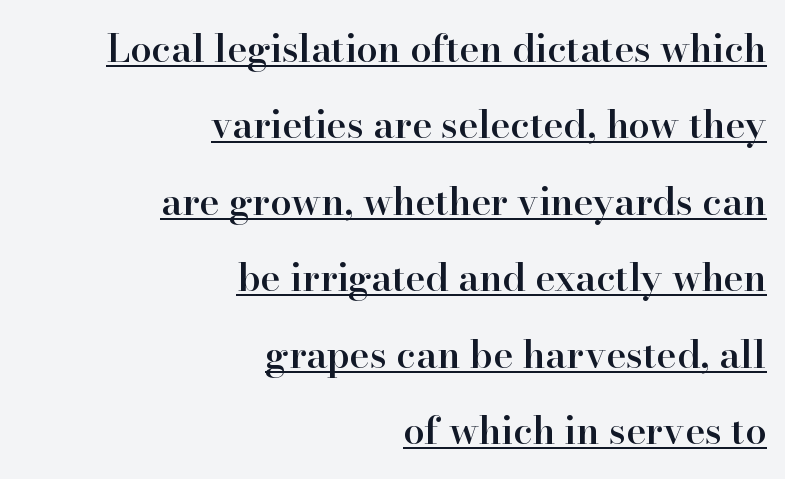
{"serif": "yes", "italic": "no", "bold": "semi", "weight": "semibold", "width": "normal", "stroke_contrast": "high", "x_height": "small", "monospaced": "no", "underline": "yes", "align": "right", "line_spacing": "loose", "line_spacing_ratio": 2.01, "letter_spacing": "normal", "letter_spacing_em": 0.0, "glyph_px": 38}
